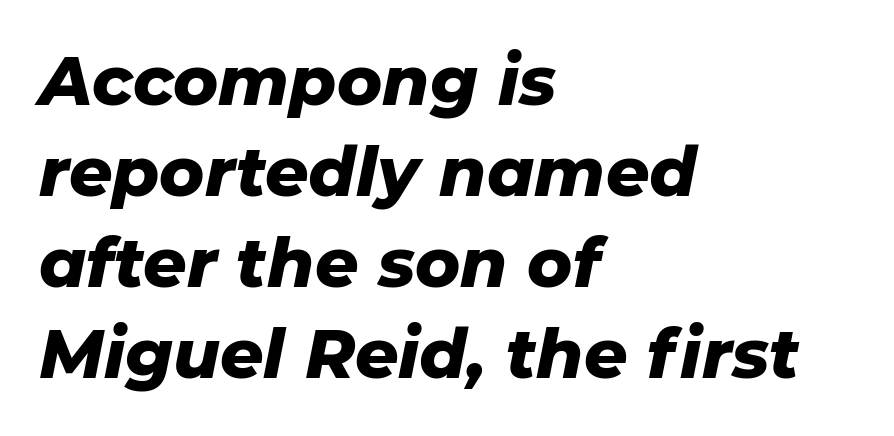
{"italic": "yes", "lean": "right", "slant_degrees": 11, "bold": "yes", "weight": "heavy", "width": "normal", "stroke_contrast": "low", "x_height": "medium", "monospaced": "no", "underline": "no", "align": "left", "line_spacing": "normal", "line_spacing_ratio": 1.34, "letter_spacing": "normal", "letter_spacing_em": 0.0, "glyph_px": 68}
